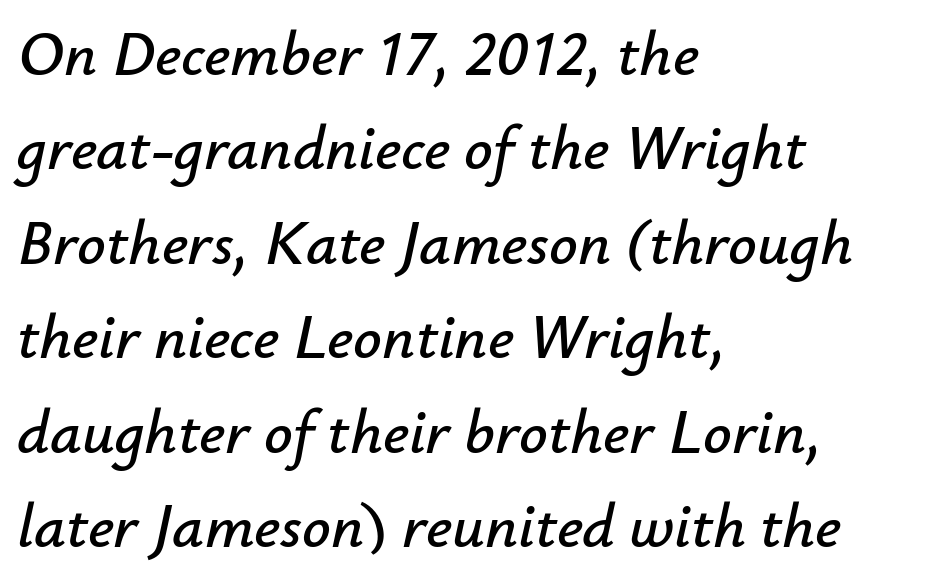
The image shows 63 px text type, italic (leaning right); set left-aligned, normal line spacing (1.5x), normal letter spacing, not underlined; low stroke contrast and a small x-height.
